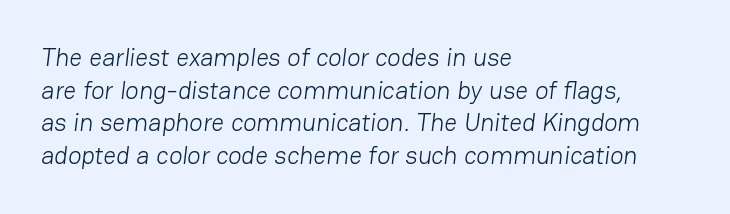
Glyph-to-glyph distance matches everyday printed text. Stroke mass is kept to a normal reading level or below. Does the leading feel generous? No, just average. Descender tails drop into unmarked territory. Casual observation: everything's shoved over to the left.
